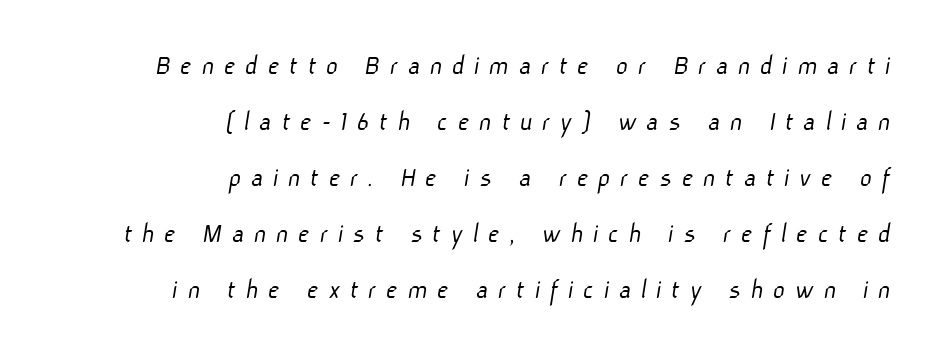
Q: Is the text bold? A: No.
Q: Is the typeface a serif or a sans-serif typeface? A: Sans-serif.
Q: Is the text underlined? A: No.
Q: How is the paragraph aligned? A: Right-aligned.
Q: Is the spacing between letters normal or unusually wide? A: Unusually wide.
Q: Is the spacing between lines tight, normal or loose? A: Loose.
Q: Width (condensed, normal, or wide)? A: Normal.
Q: Stroke contrast? A: Low.
Q: x-height? A: Medium.
Q: Monospaced? A: No.
